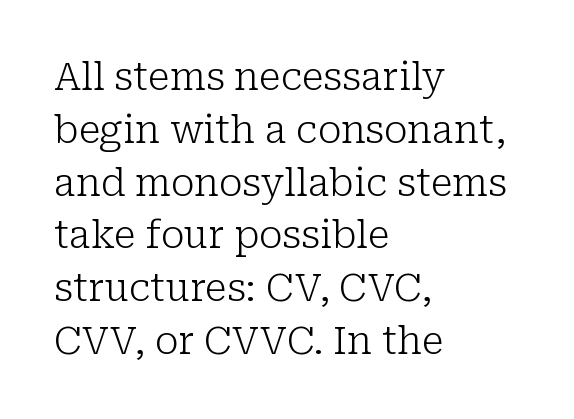
The image shows 38 px light serif type, upright; set left-aligned, normal line spacing (1.39x), normal letter spacing, not underlined; low stroke contrast and a medium x-height.
